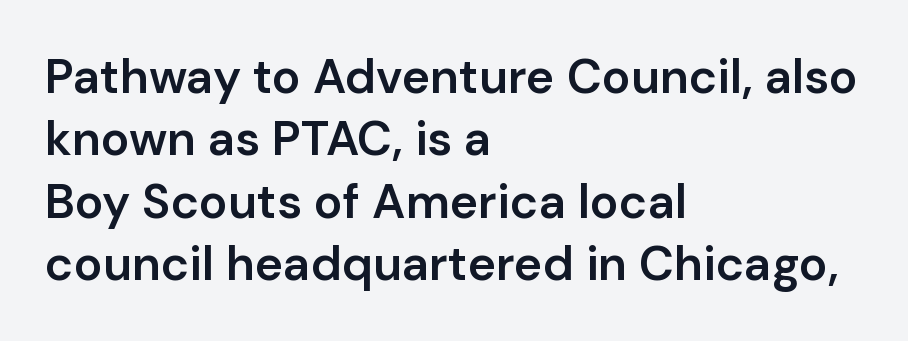
The image shows 48 px semibold sans-serif type, upright; set left-aligned, normal line spacing (1.3x), normal letter spacing, not underlined; low stroke contrast and a medium x-height.
